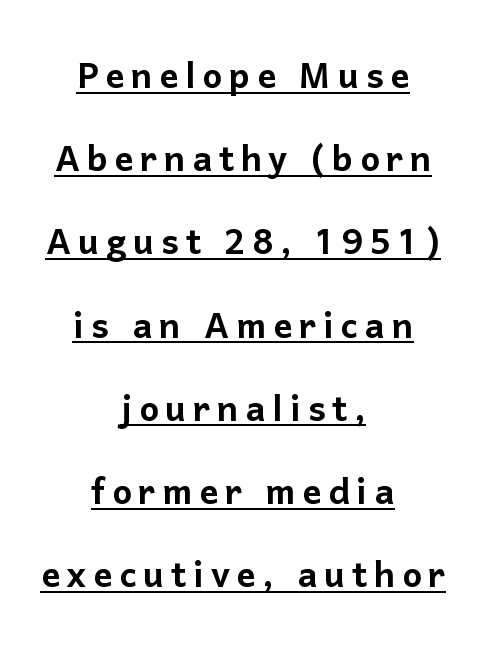
{"serif": "no", "italic": "no", "width": "normal", "stroke_contrast": "low", "x_height": "medium", "monospaced": "no", "underline": "yes", "align": "center", "line_spacing_ratio": 1.77, "glyph_px": 47}
